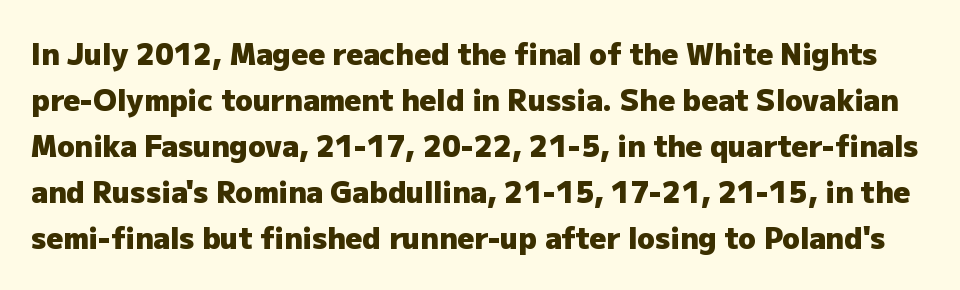
The image shows 29 px heavy sans-serif type, upright; set normal line spacing (1.59x), normal letter spacing, not underlined; low stroke contrast and a medium x-height.
